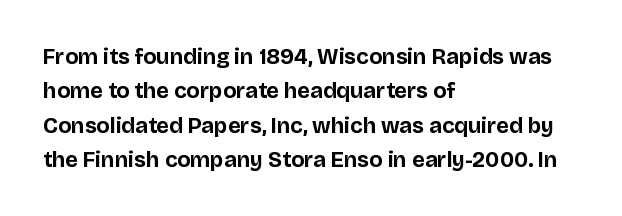
Upright lettering throughout. Just letters on the line, the space beneath them empty. The vertical gap from one line to the next is medium. Strong, thick strokes mark this as bold type. Short and long lines alike share a common starting point at left.
